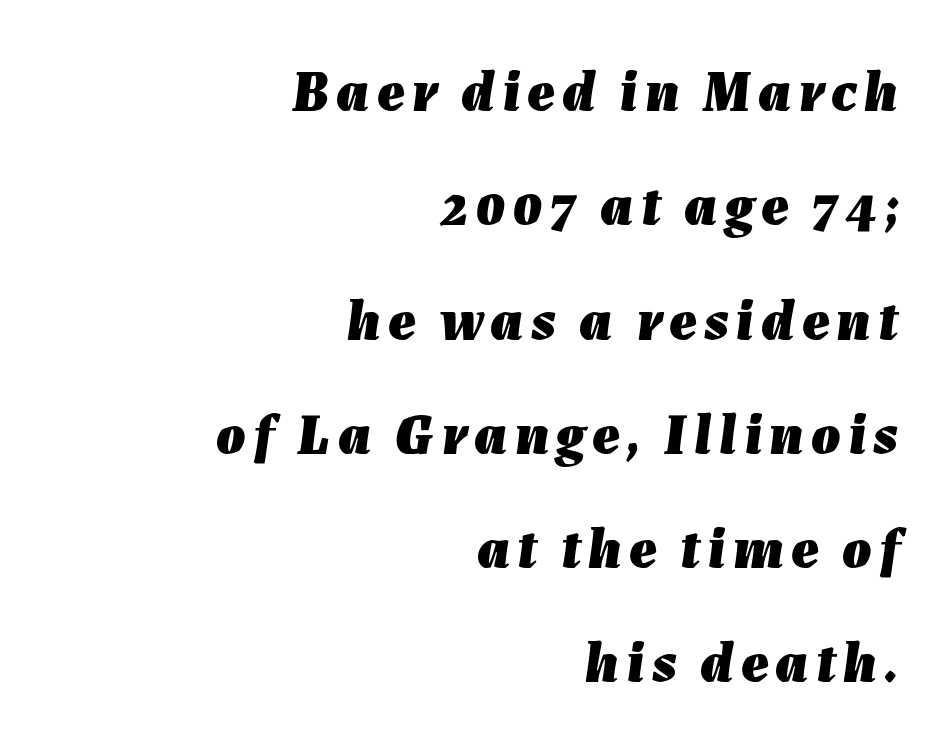
In terms of posture, this sample is oblique. Varying glyph widths throughout — classic text-font behaviour. Weight check: bold — yes, fully. Whoever set this chose breathing room over compactness in the vertical rhythm.
